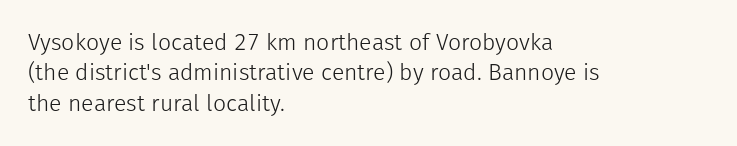
The image shows 23 px text type, upright; set left-aligned, normal line spacing (1.32x), normal letter spacing, not underlined.
